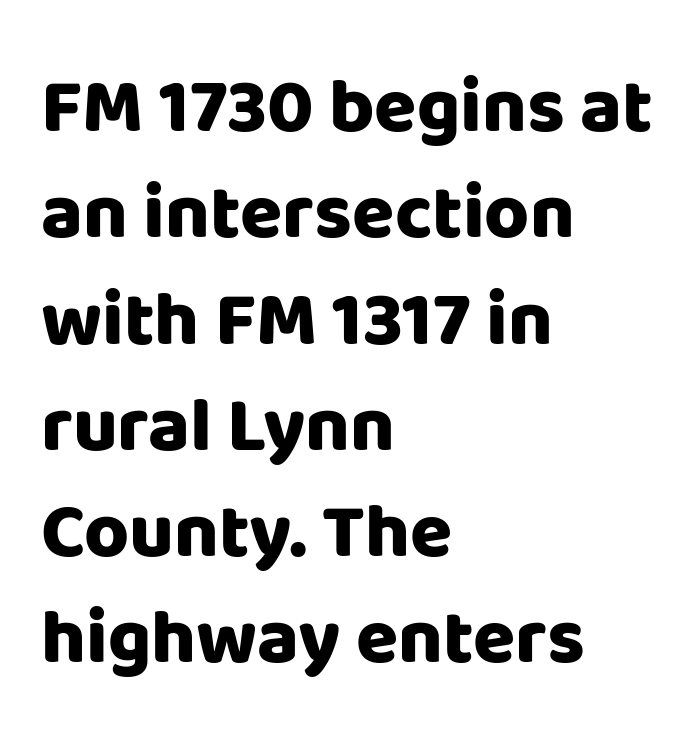
{"serif": "no", "italic": "no", "bold": "yes", "weight": "heavy", "width": "normal", "stroke_contrast": "low", "x_height": "large", "monospaced": "no", "underline": "no", "align": "left", "line_spacing": "normal", "line_spacing_ratio": 1.38, "letter_spacing": "normal", "letter_spacing_em": 0.0, "glyph_px": 77}
